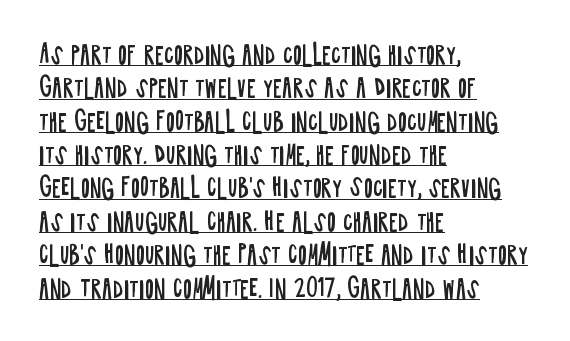
Q: Is the text bold? A: No.
Q: Is the text italic (slanted)? A: No, it is upright.
Q: Is the text underlined? A: Yes.
Q: How is the paragraph aligned? A: Left-aligned.
Q: Is the spacing between letters normal or unusually wide? A: Normal.
Q: Is the spacing between lines tight, normal or loose? A: Normal.
